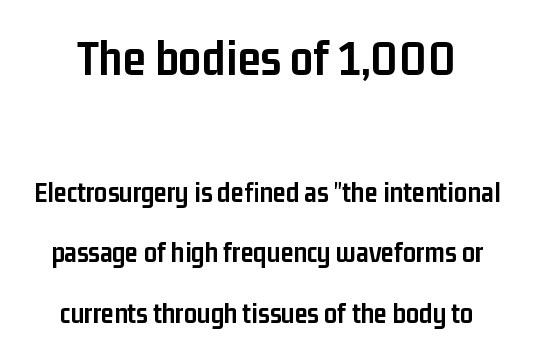
Q: Is the text bold? A: Yes.
Q: Is the text italic (slanted)? A: No, it is upright.
Q: Is the typeface a serif or a sans-serif typeface? A: Sans-serif.
Q: Is the text underlined? A: No.
Q: Is the spacing between letters normal or unusually wide? A: Normal.
Q: Is the spacing between lines tight, normal or loose? A: Loose.
Q: Which block of text is set in a larger size, the first (top) or the second (bottom)? A: The first (top) one.
Q: Width (condensed, normal, or wide)? A: Condensed.
Q: Stroke contrast? A: Low.
Q: x-height? A: Medium.
Q: Monospaced? A: No.
